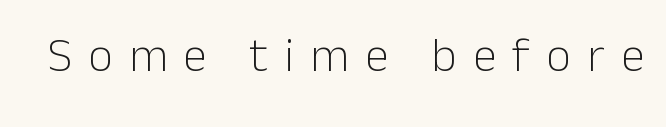
Q: Is the text bold? A: No.
Q: Is the text italic (slanted)? A: No, it is upright.
Q: Is the typeface a serif or a sans-serif typeface? A: Sans-serif.
Q: Is the text underlined? A: No.
Q: Is the spacing between letters normal or unusually wide? A: Unusually wide.
Q: Width (condensed, normal, or wide)? A: Normal.
Q: Stroke contrast? A: Low.
Q: x-height? A: Medium.
Q: Monospaced? A: No.
